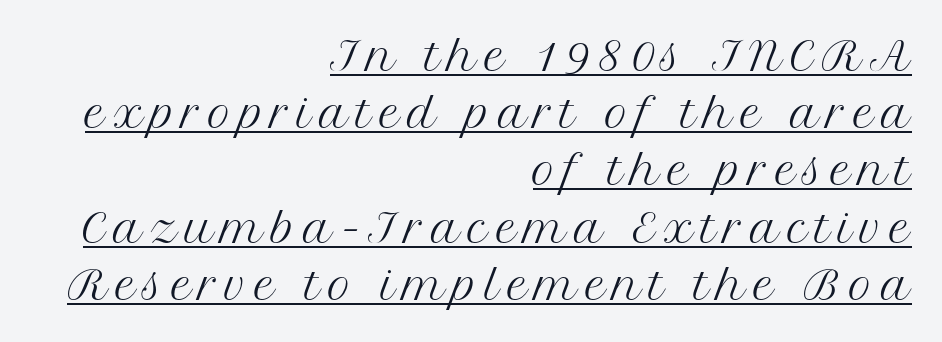
The image shows 40 px regular-weight serif type; set right-aligned, normal line spacing (1.43x), underlined; medium stroke contrast and a medium x-height.
